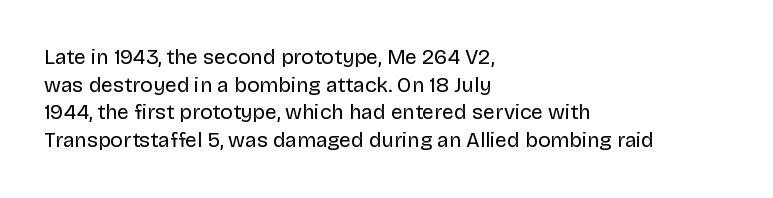
Q: Is the text bold? A: No.
Q: Is the text italic (slanted)? A: No, it is upright.
Q: Is the text underlined? A: No.
Q: How is the paragraph aligned? A: Left-aligned.
Q: Is the spacing between letters normal or unusually wide? A: Normal.
Q: Is the spacing between lines tight, normal or loose? A: Normal.
